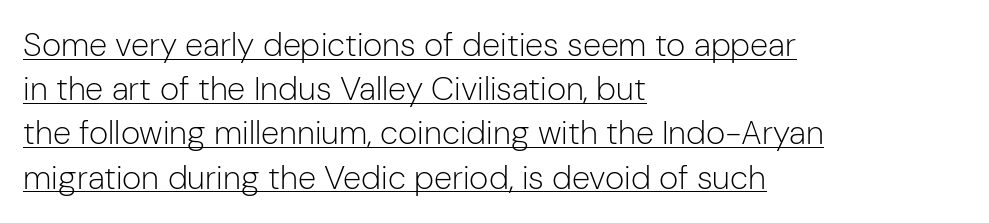
The typeface has the unassuming heft of standard copy or less. The vertical gap from one line to the next is medium. The face used here is proportionally spaced, like ordinary book or web type. This sample carries an underscore along the baseline area.
